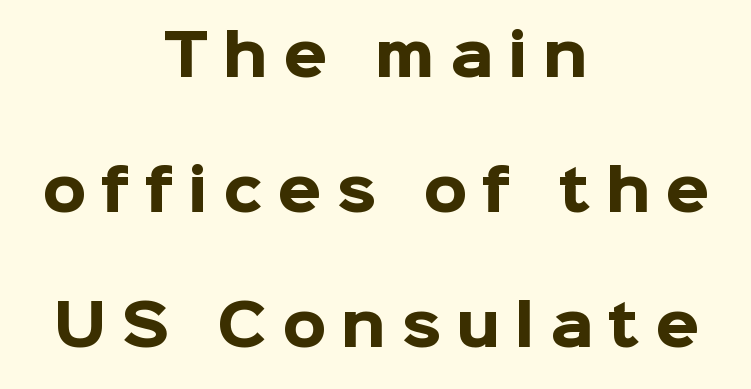
Q: Is the text bold? A: Yes.
Q: Is the text italic (slanted)? A: No, it is upright.
Q: Is the typeface a serif or a sans-serif typeface? A: Sans-serif.
Q: Is the text underlined? A: No.
Q: How is the paragraph aligned? A: Centered.
Q: Is the spacing between letters normal or unusually wide? A: Unusually wide.
Q: Is the spacing between lines tight, normal or loose? A: Loose.
Q: Width (condensed, normal, or wide)? A: Normal.
Q: Stroke contrast? A: Low.
Q: x-height? A: Medium.
Q: Monospaced? A: No.
